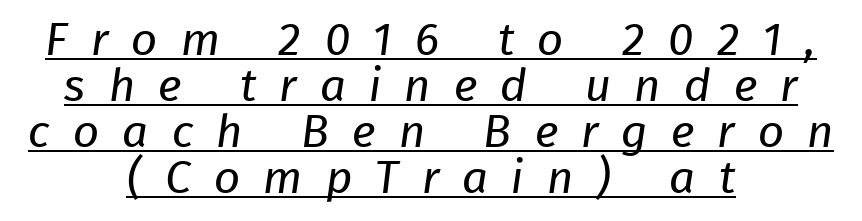
No extra ink here — the face is not bold. You could not count columns in this text — the font is proportionally spaced. This is underlined copy, the kind a proofreader might mark for attention. The lines are quadded center. Notice how descenders almost collide with the ascenders below — that's tight leading.
